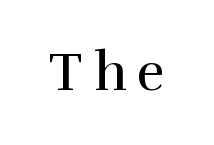
Q: Is the text bold? A: No.
Q: Is the text italic (slanted)? A: No, it is upright.
Q: Is the typeface a serif or a sans-serif typeface? A: Serif.
Q: Is the text underlined? A: No.
Q: Is the spacing between letters normal or unusually wide? A: Unusually wide.
Q: Width (condensed, normal, or wide)? A: Normal.
Q: x-height? A: Medium.
Q: Monospaced? A: No.
